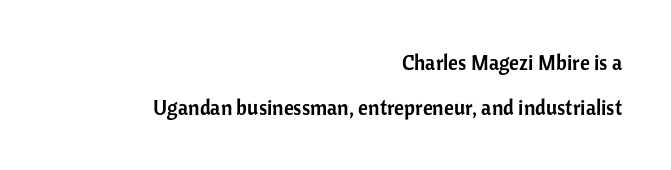
The rendering anchors every line to the right-hand side. Has an underline been added? It has not. The space between consecutive lines is lavish. The letters stand straight up with perfectly vertical stems.
